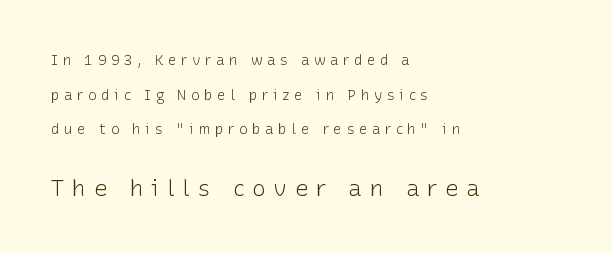
Underlining? Definitely not there. Where is the straight margin? On the left. The letters are spread apart with noticeably loose tracking. The font sits on the lighter half of the weight spectrum, regular included.
